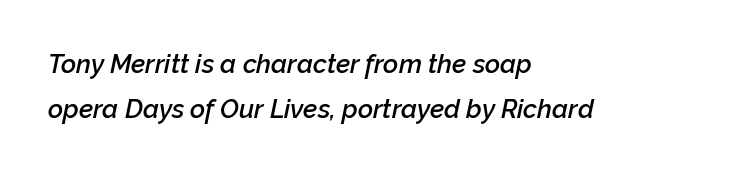
Q: Is the text bold? A: Semi-bold.
Q: Is the text italic (slanted)? A: Yes, it leans right by about 12 degrees.
Q: Is the text underlined? A: No.
Q: How is the paragraph aligned? A: Left-aligned.
Q: Is the spacing between letters normal or unusually wide? A: Normal.
